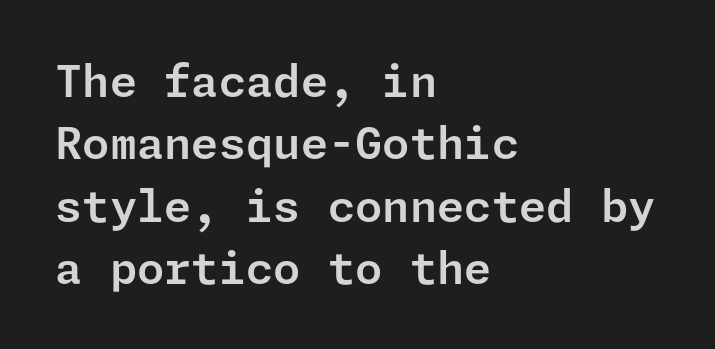
Q: Is the text italic (slanted)? A: No, it is upright.
Q: Is the typeface a serif or a sans-serif typeface? A: Sans-serif.
Q: Is the text underlined? A: No.
Q: How is the paragraph aligned? A: Left-aligned.
Q: Is the spacing between letters normal or unusually wide? A: Normal.
Q: Is the spacing between lines tight, normal or loose? A: Normal.
Q: Width (condensed, normal, or wide)? A: Normal.
Q: Stroke contrast? A: Low.
Q: x-height? A: Medium.
